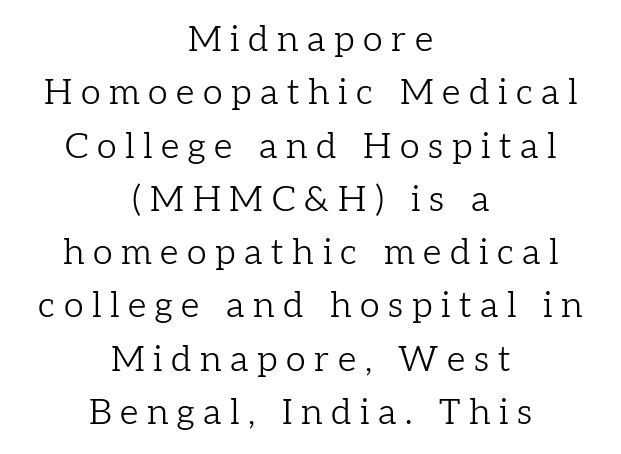
The image shows 36 px light serif type, upright; set centered, normal line spacing (1.48x), unusually wide letter spacing (+0.24 em), not underlined; low stroke contrast and a medium x-height.
